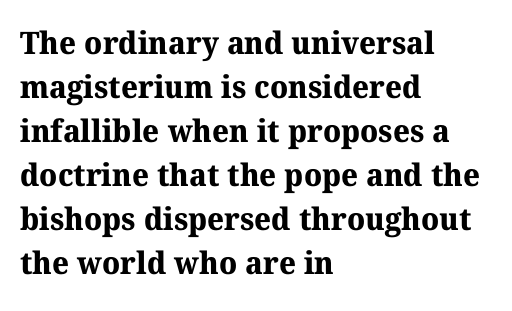
{"serif": "yes", "bold": "yes", "weight": "bold", "width": "normal", "stroke_contrast": "medium", "x_height": "medium", "monospaced": "no", "underline": "no", "align": "left", "line_spacing": "normal", "line_spacing_ratio": 1.42, "letter_spacing": "normal", "letter_spacing_em": 0.0, "glyph_px": 31}
